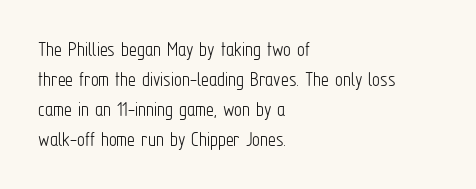
Q: Is the text bold? A: No.
Q: Is the text italic (slanted)? A: No, it is upright.
Q: Is the text underlined? A: No.
Q: How is the paragraph aligned? A: Left-aligned.
Q: Is the spacing between letters normal or unusually wide? A: Normal.
Q: Is the spacing between lines tight, normal or loose? A: Normal.
